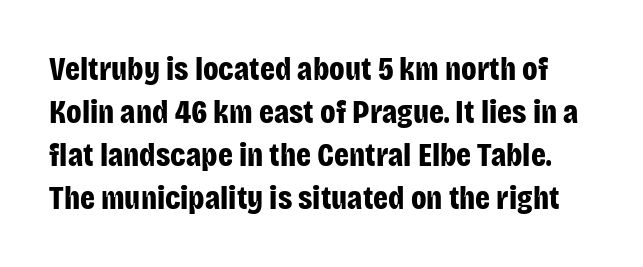
The image shows 33 px bold, condensed sans-serif type, upright; set normal line spacing (1.3x), normal letter spacing, not underlined; low stroke contrast and a large x-height.
